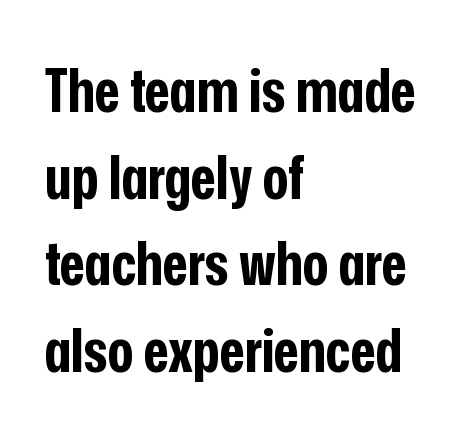
The image shows 61 px bold, condensed sans-serif type, upright; set left-aligned, normal line spacing (1.42x), normal letter spacing, not underlined; low stroke contrast and a medium x-height.
